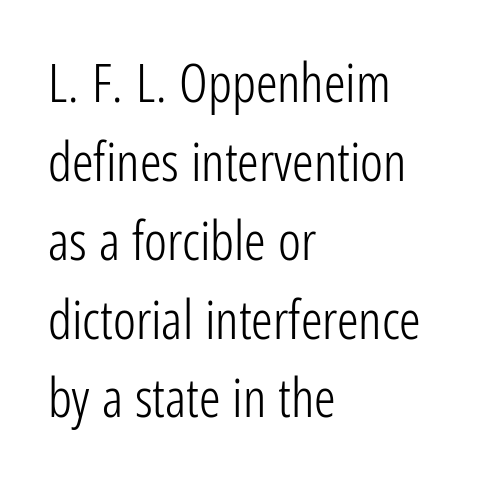
This is roman type, the default non-slanted kind. These lines sit exactly where default settings would place them. The type is set solid horizontally, with unmodified tracking. Descender tails drop into unmarked territory. Unlike a traditional serif, this face leaves its strokes unadorned. The letters advance in unequal steps, a hallmark of proportional type.
